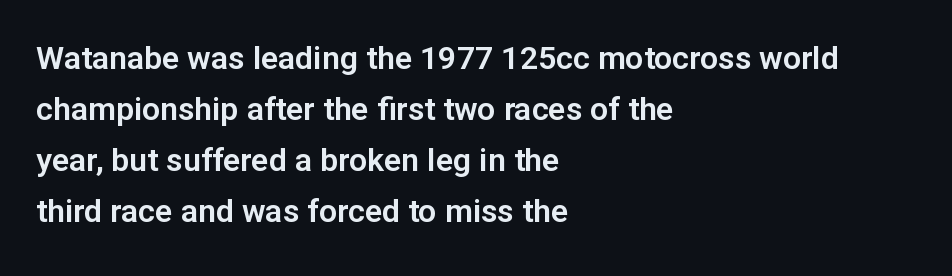
Vertical strokes here are truly vertical. Is this a fixed-width face? No — the glyphs have proportional, varying widths. The string is rendered with underlining switched off. Nothing unusual about the tracking: characters are spaced as the font intends. The setting favours the left margin, as ordinary paragraphs usually do.
